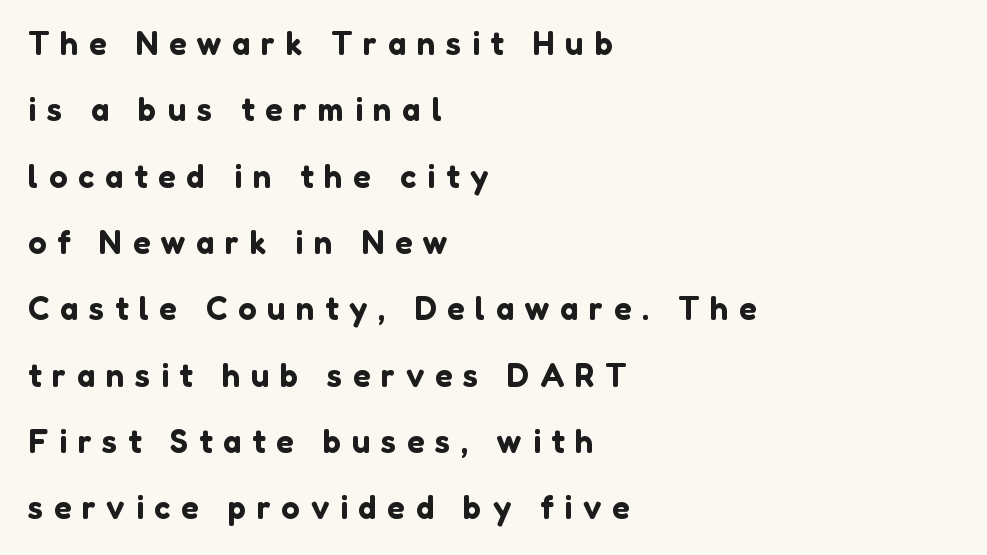
{"serif": "no", "italic": "no", "width": "normal", "stroke_contrast": "low", "x_height": "medium", "monospaced": "no", "underline": "no", "align": "left", "line_spacing": "loose", "line_spacing_ratio": 2.01, "letter_spacing": "wide", "letter_spacing_em": 0.32, "glyph_px": 33}
